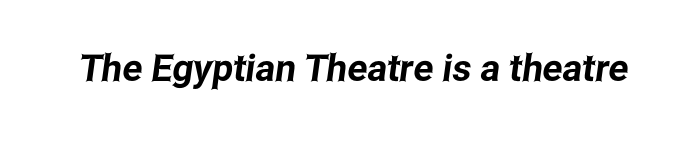
Q: Is the typeface a serif or a sans-serif typeface? A: Sans-serif.
Q: Is the text underlined? A: No.
Q: Is the spacing between letters normal or unusually wide? A: Normal.
Q: Width (condensed, normal, or wide)? A: Condensed.
Q: Stroke contrast? A: Low.
Q: x-height? A: Medium.
Q: Monospaced? A: No.
